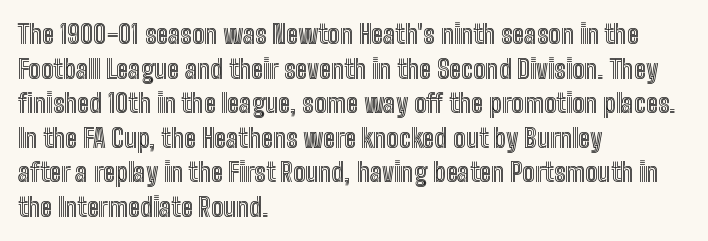
The image shows 26 px text type, upright; set left-aligned, normal line spacing (1.33x), normal letter spacing, not underlined.
